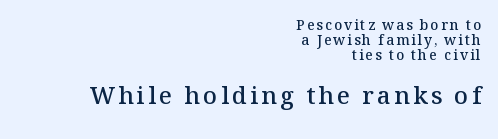
Q: Is the text bold? A: Semi-bold.
Q: Is the text italic (slanted)? A: No, it is upright.
Q: Is the text underlined? A: No.
Q: How is the paragraph aligned? A: Right-aligned.
Q: Is the spacing between lines tight, normal or loose? A: Tight.
Q: Which block of text is set in a larger size, the first (top) or the second (bottom)? A: The second (bottom) one.
